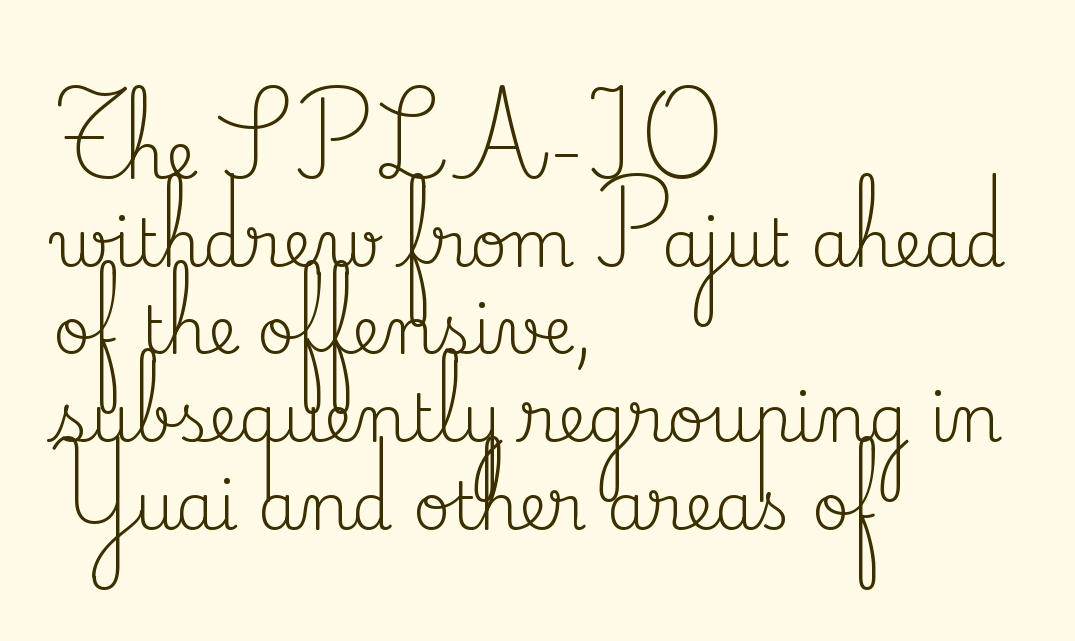
{"serif": "yes", "italic": "no", "bold": "no", "weight": "regular", "width": "normal", "stroke_contrast": "medium", "x_height": "small", "monospaced": "no", "underline": "no", "align": "left", "line_spacing": "normal", "line_spacing_ratio": 1.35, "letter_spacing": "normal", "letter_spacing_em": 0.0, "glyph_px": 65}
